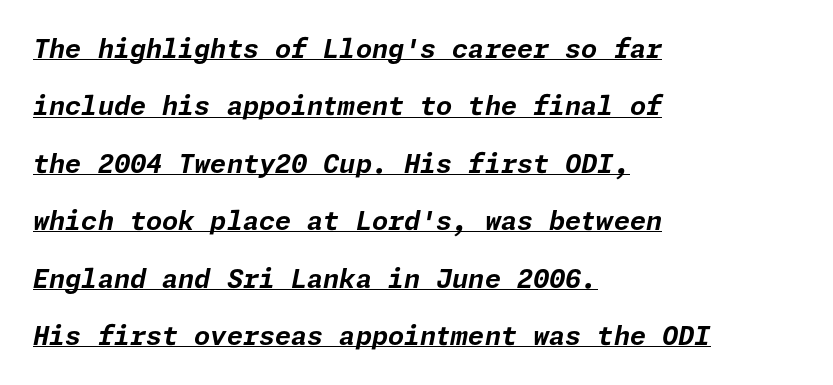
Letter spacing: default. The rag falls on the right side of this text block. Look at the stroke-to-counter ratio: heavy, a bold. When letters slant like this, we call the style italic.
